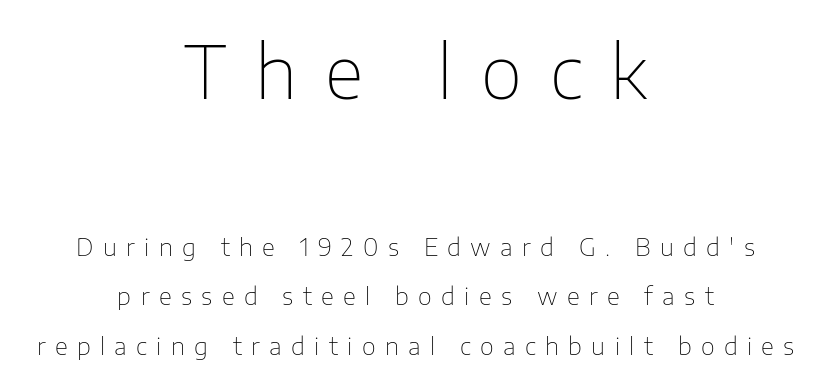
The characters display no serif detailing; their extremities are plain. Each row of text sits above clean, open space. The compositor balanced each line on the midline. Does the lettering tilt? It doesn't — this is upright. Counters stay open thanks to moderate or lighter strokes.
